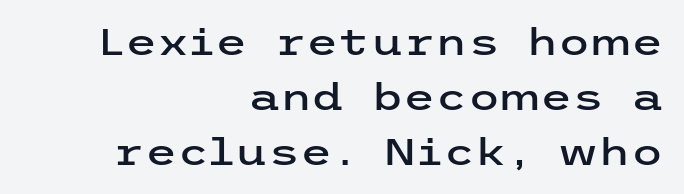
Q: Is the text italic (slanted)? A: No, it is upright.
Q: Is the typeface a serif or a sans-serif typeface? A: Sans-serif.
Q: Is the text underlined? A: No.
Q: How is the paragraph aligned? A: Right-aligned.
Q: Is the spacing between letters normal or unusually wide? A: Normal.
Q: Is the spacing between lines tight, normal or loose? A: Normal.
Q: Width (condensed, normal, or wide)? A: Wide.
Q: Stroke contrast? A: Low.
Q: x-height? A: Medium.
